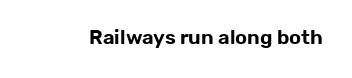
These lines keep a tight, regular rhythm from letter to letter. Unmarked baselines from the first word to the last. Italic: no, the glyphs are upright roman.
